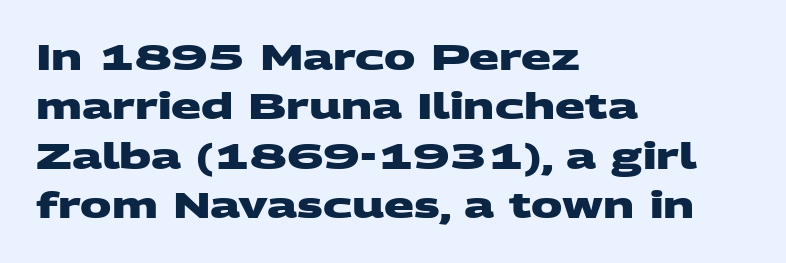
The image shows 35 px heavy, wide sans-serif type; set left-aligned, normal line spacing (1.41x), normal letter spacing, not underlined; medium stroke contrast and a large x-height.
